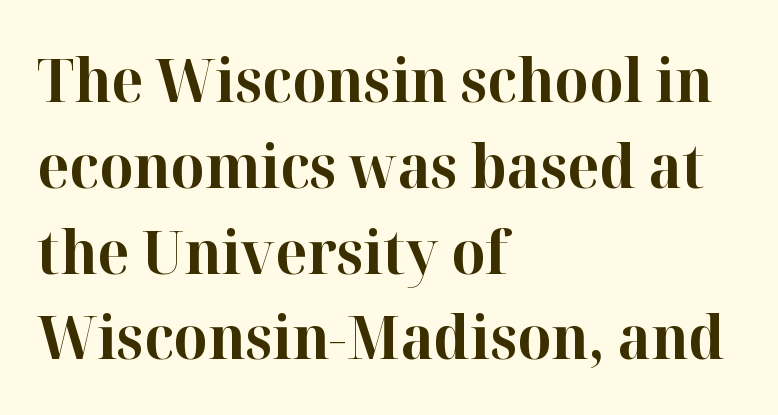
Q: Is the text bold? A: Yes.
Q: Is the text italic (slanted)? A: No, it is upright.
Q: Is the typeface a serif or a sans-serif typeface? A: Serif.
Q: Is the text underlined? A: No.
Q: How is the paragraph aligned? A: Left-aligned.
Q: Is the spacing between letters normal or unusually wide? A: Normal.
Q: Is the spacing between lines tight, normal or loose? A: Normal.
Q: Width (condensed, normal, or wide)? A: Normal.
Q: Stroke contrast? A: High.
Q: x-height? A: Medium.
Q: Monospaced? A: No.
